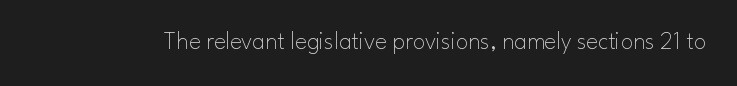
Q: Is the text bold? A: No.
Q: Is the text italic (slanted)? A: No, it is upright.
Q: Is the text underlined? A: No.
Q: Is the spacing between letters normal or unusually wide? A: Normal.
